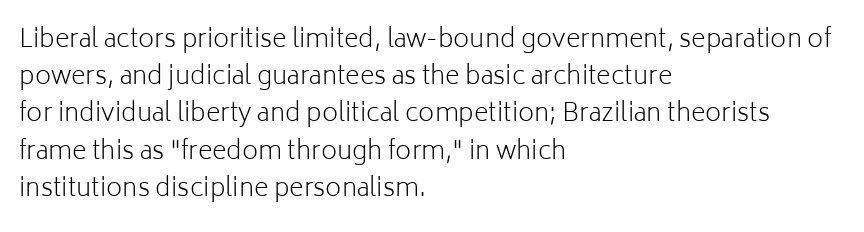
Each new line begins a customary step beneath the previous one. In CSS terms this would be text-align: left. Every character sits straight up, as roman type does. Inter-character spacing is left at the font's built-in metrics.
